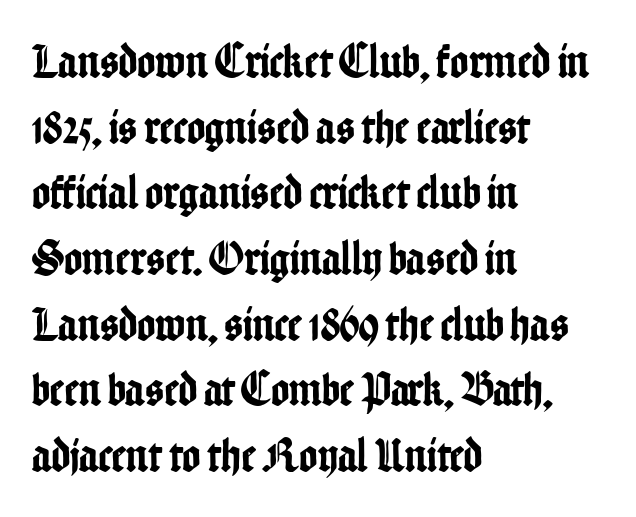
{"serif": "no", "italic": "no", "width": "condensed", "stroke_contrast": "low", "x_height": "medium", "monospaced": "no", "underline": "no", "align": "left", "line_spacing": "normal", "line_spacing_ratio": 1.34, "letter_spacing": "normal", "letter_spacing_em": 0.0, "glyph_px": 49}
